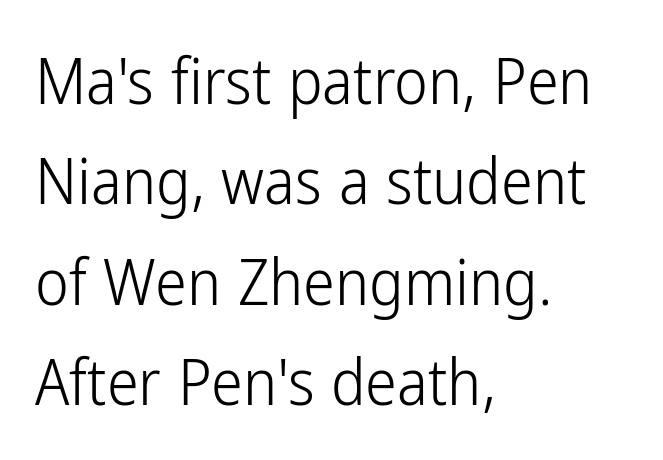
{"serif": "no", "italic": "no", "bold": "no", "weight": "light", "width": "condensed", "stroke_contrast": "low", "x_height": "medium", "monospaced": "no", "underline": "no", "align": "left", "line_spacing": "normal", "line_spacing_ratio": 1.57, "letter_spacing": "normal", "letter_spacing_em": 0.0, "glyph_px": 64}
